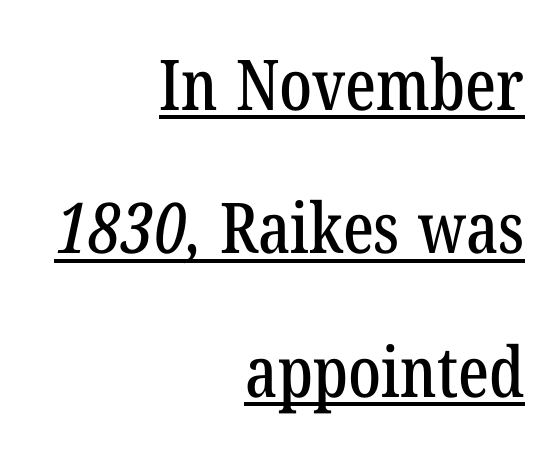
The image shows 70 px condensed serif type; set right-aligned, loose line spacing (2.05x), normal letter spacing, underlined; low stroke contrast and a medium x-height.
